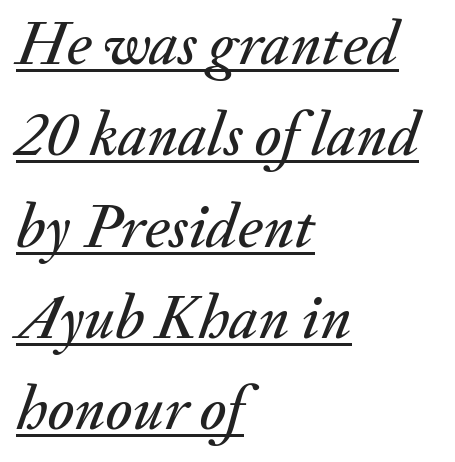
Q: Is the text italic (slanted)? A: Yes, it leans right by about 20 degrees.
Q: Is the text underlined? A: Yes.
Q: How is the paragraph aligned? A: Left-aligned.
Q: Is the spacing between letters normal or unusually wide? A: Normal.
Q: Is the spacing between lines tight, normal or loose? A: Normal.
Q: Width (condensed, normal, or wide)? A: Normal.
Q: Stroke contrast? A: Medium.
Q: x-height? A: Small.
Q: Monospaced? A: No.
